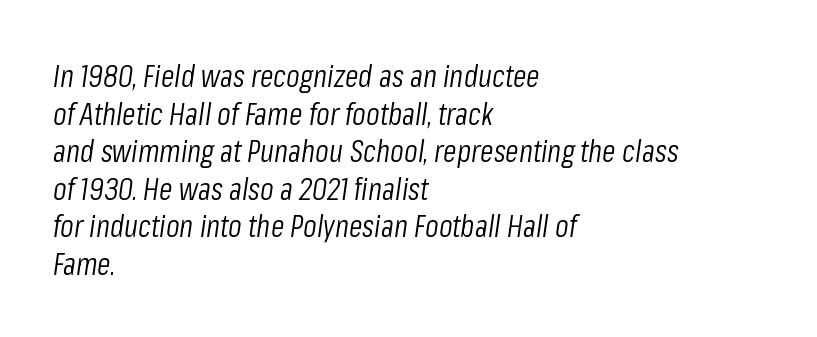
Q: Is the text bold? A: No.
Q: Is the text italic (slanted)? A: Yes, it leans right by about 8 degrees.
Q: Is the text underlined? A: No.
Q: How is the paragraph aligned? A: Left-aligned.
Q: Is the spacing between letters normal or unusually wide? A: Normal.
Q: Width (condensed, normal, or wide)? A: Condensed.
Q: Stroke contrast? A: Low.
Q: x-height? A: Medium.
Q: Monospaced? A: No.
